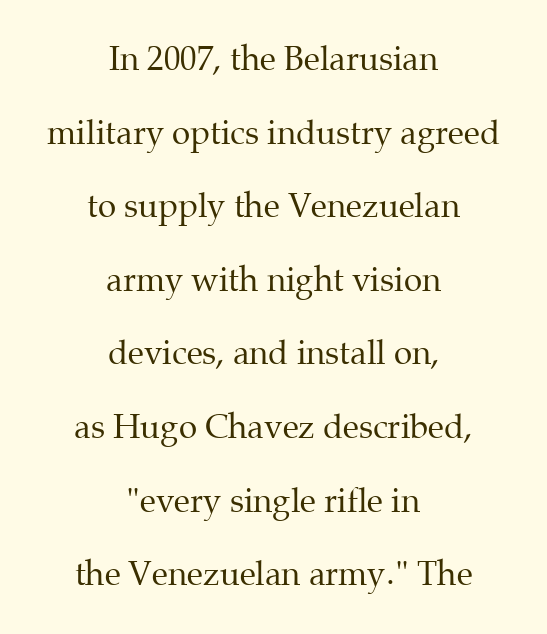
{"serif": "yes", "italic": "no", "bold": "no", "weight": "regular", "width": "normal", "stroke_contrast": "medium", "x_height": "medium", "monospaced": "no", "underline": "no", "align": "center", "line_spacing": "loose", "line_spacing_ratio": 2.23, "letter_spacing": "normal", "letter_spacing_em": 0.0, "glyph_px": 33}
